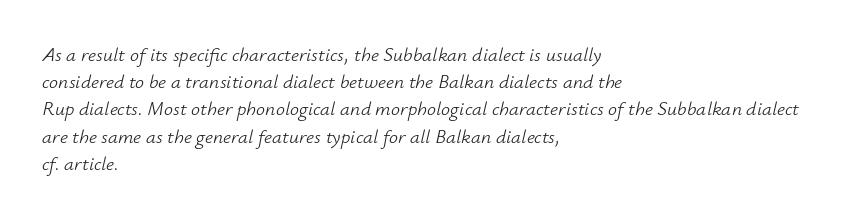
Q: Is the text bold? A: No.
Q: Is the text italic (slanted)? A: Yes, it leans right by about 12 degrees.
Q: Is the text underlined? A: No.
Q: How is the paragraph aligned? A: Left-aligned.
Q: Is the spacing between letters normal or unusually wide? A: Normal.
Q: Is the spacing between lines tight, normal or loose? A: Normal.
